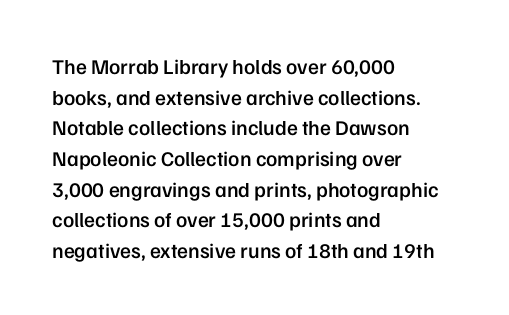
Q: Is the text bold? A: Semi-bold.
Q: Is the text italic (slanted)? A: No, it is upright.
Q: Is the text underlined? A: No.
Q: How is the paragraph aligned? A: Left-aligned.
Q: Is the spacing between letters normal or unusually wide? A: Normal.
Q: Is the spacing between lines tight, normal or loose? A: Normal.
